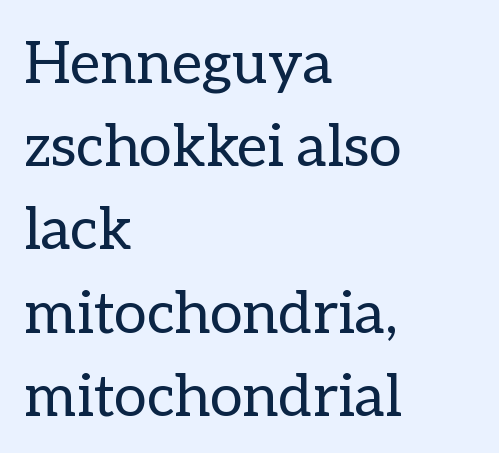
{"italic": "no", "bold": "no", "weight": "regular", "width": "normal", "stroke_contrast": "low", "x_height": "medium", "monospaced": "no", "underline": "no", "align": "left", "line_spacing": "normal", "line_spacing_ratio": 1.41, "letter_spacing": "normal", "letter_spacing_em": 0.0, "glyph_px": 59}
